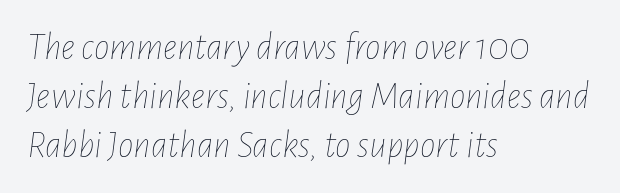
Q: Is the text bold? A: No.
Q: Is the text italic (slanted)? A: Yes, it leans right by about 7 degrees.
Q: Is the text underlined? A: No.
Q: How is the paragraph aligned? A: Left-aligned.
Q: Is the spacing between letters normal or unusually wide? A: Normal.
Q: Is the spacing between lines tight, normal or loose? A: Normal.
Q: Width (condensed, normal, or wide)? A: Condensed.
Q: Stroke contrast? A: Low.
Q: x-height? A: Medium.
Q: Monospaced? A: No.
